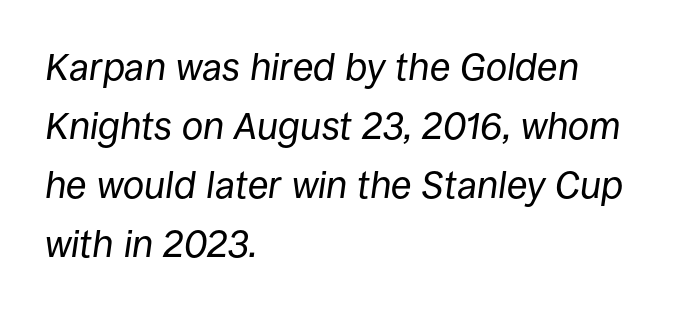
The lines sit at an ordinary, default distance from one another. The passage shown has conventional tracking throughout. Slanted lettering throughout. Unmarked baselines from the first word to the last.
